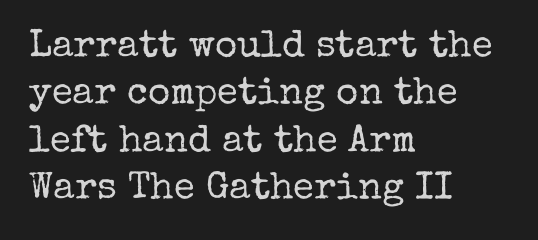
The image shows 38 px regular-weight serif type, upright; set left-aligned, normal line spacing (1.25x), normal letter spacing, not underlined; low stroke contrast and a medium x-height.
